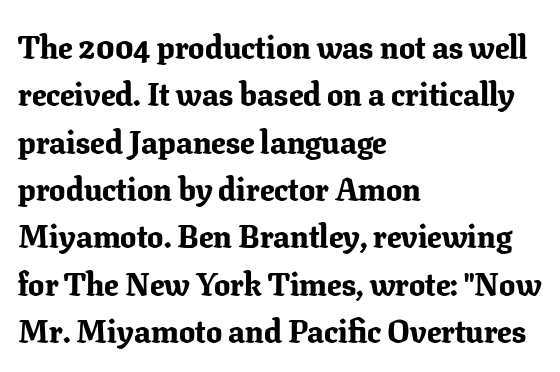
The face used here is rendered with its standard letterfit. How would I describe the line gaps? Plain and ordinary. One-word summary of the alignment: left. The letters advance in unequal steps, a hallmark of proportional type. Anything drawn beneath the words? Only blank space. The axis of the letterforms is exactly vertical.
